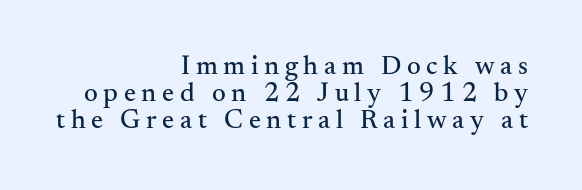
Q: Is the text italic (slanted)? A: No, it is upright.
Q: Is the text underlined? A: No.
Q: How is the paragraph aligned? A: Right-aligned.
Q: Is the spacing between letters normal or unusually wide? A: Unusually wide.
Q: Is the spacing between lines tight, normal or loose? A: Tight.
